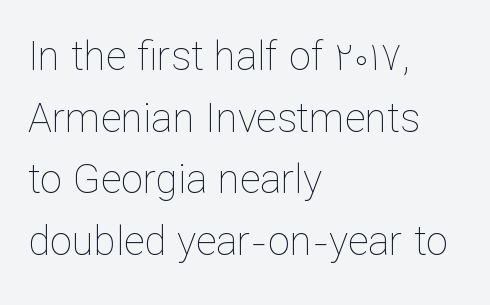
The image shows 40 px thin type, upright; set left-aligned, normal line spacing (1.54x), normal letter spacing, not underlined; low stroke contrast and a medium x-height.
